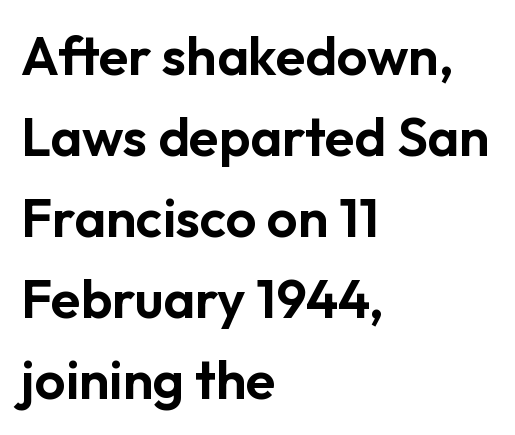
Notice how the stems are strictly vertical — no italics here. The face used here is a sans, in the tradition of grotesques and geometrics. This sample is left-justified, so line endings fall wherever the words run out. The face used here is proportionally spaced, like ordinary book or web type. The passage shown stacks its lines at a standard gap. Descender tails drop into unmarked territory.
